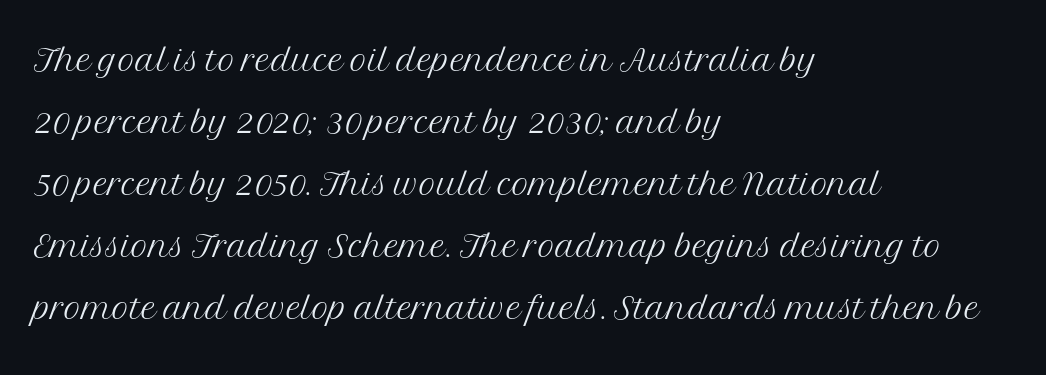
The image shows 47 px light serif type; set left-aligned, normal line spacing (1.32x), normal letter spacing, not underlined; medium stroke contrast and a medium x-height.
